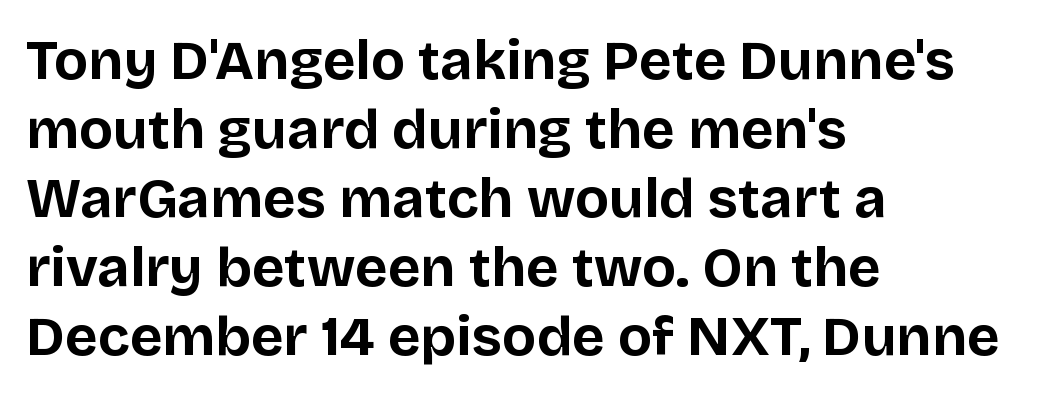
Q: Is the text bold? A: Yes.
Q: Is the text italic (slanted)? A: No, it is upright.
Q: Is the typeface a serif or a sans-serif typeface? A: Sans-serif.
Q: Is the text underlined? A: No.
Q: How is the paragraph aligned? A: Left-aligned.
Q: Is the spacing between letters normal or unusually wide? A: Normal.
Q: Width (condensed, normal, or wide)? A: Normal.
Q: Stroke contrast? A: Low.
Q: x-height? A: Large.
Q: Monospaced? A: No.
